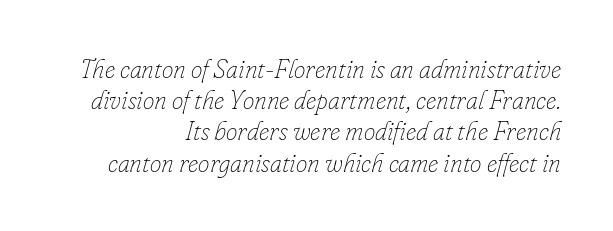
Q: Is the text bold? A: No.
Q: Is the text italic (slanted)? A: Yes, it leans right by about 16 degrees.
Q: Is the text underlined? A: No.
Q: How is the paragraph aligned? A: Right-aligned.
Q: Is the spacing between letters normal or unusually wide? A: Normal.
